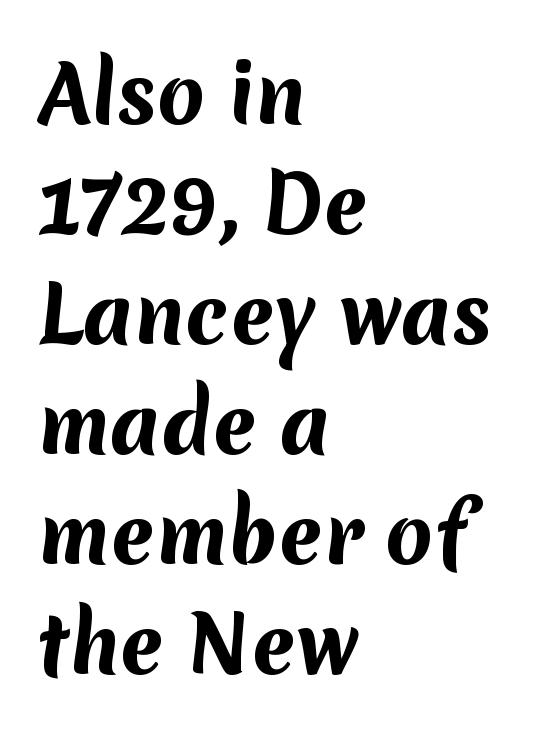
The gaps between neighbouring characters are ordinary and unremarkable. As a designer I'd log this as weight 700, bold. Unlike a traditional serif, this face leaves its strokes unadorned. The gap between lines stays unmarked.
